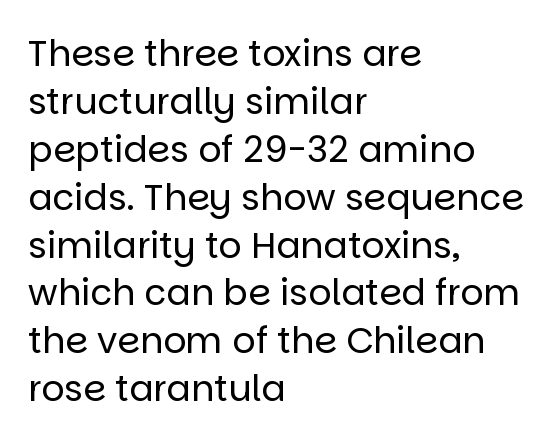
Q: Is the text bold? A: No.
Q: Is the text italic (slanted)? A: No, it is upright.
Q: Is the typeface a serif or a sans-serif typeface? A: Sans-serif.
Q: Is the text underlined? A: No.
Q: How is the paragraph aligned? A: Left-aligned.
Q: Is the spacing between letters normal or unusually wide? A: Normal.
Q: Is the spacing between lines tight, normal or loose? A: Normal.
Q: Width (condensed, normal, or wide)? A: Normal.
Q: Stroke contrast? A: Low.
Q: x-height? A: Large.
Q: Monospaced? A: No.
